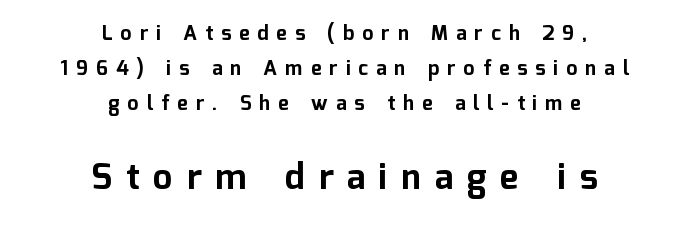
Ordinary non-slanted type is in use. Is the lower block the larger one? Yes — the lower block carries the bigger type. Beneath every word, the page is bare. Weight: bold. Does the type have serifs? No, each stem ends abruptly.
